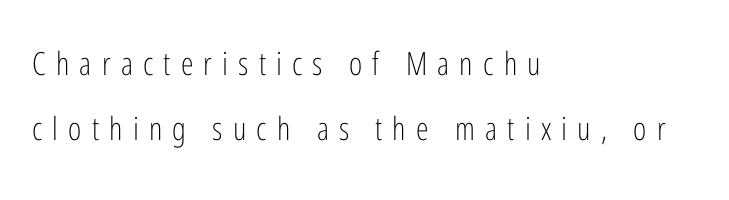
Q: Is the text bold? A: No.
Q: Is the text italic (slanted)? A: No, it is upright.
Q: Is the typeface a serif or a sans-serif typeface? A: Sans-serif.
Q: Is the text underlined? A: No.
Q: How is the paragraph aligned? A: Left-aligned.
Q: Is the spacing between letters normal or unusually wide? A: Unusually wide.
Q: Is the spacing between lines tight, normal or loose? A: Loose.
Q: Width (condensed, normal, or wide)? A: Condensed.
Q: Stroke contrast? A: Low.
Q: x-height? A: Medium.
Q: Monospaced? A: No.
